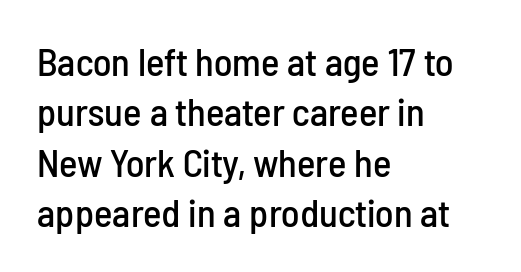
Q: Is the text italic (slanted)? A: No, it is upright.
Q: Is the typeface a serif or a sans-serif typeface? A: Sans-serif.
Q: Is the text underlined? A: No.
Q: How is the paragraph aligned? A: Left-aligned.
Q: Is the spacing between letters normal or unusually wide? A: Normal.
Q: Is the spacing between lines tight, normal or loose? A: Normal.
Q: Width (condensed, normal, or wide)? A: Condensed.
Q: Stroke contrast? A: Low.
Q: x-height? A: Medium.
Q: Monospaced? A: No.
